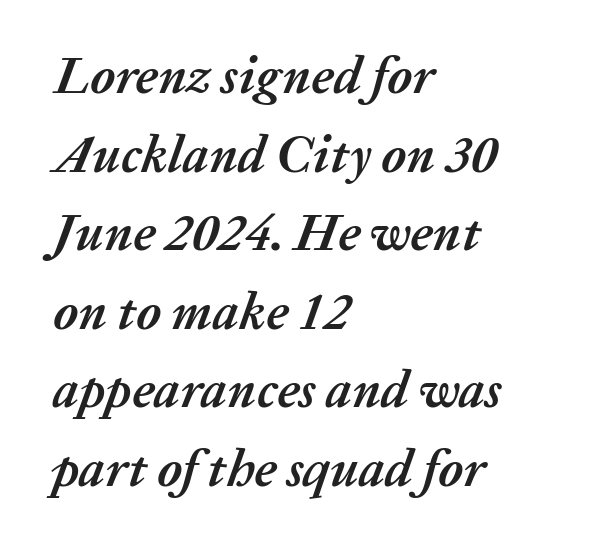
{"italic": "yes", "lean": "right", "slant_degrees": 20, "bold": "yes", "weight": "semibold", "width": "normal", "stroke_contrast": "medium", "x_height": "medium", "monospaced": "no", "underline": "no", "align": "left", "line_spacing": "normal", "line_spacing_ratio": 1.51, "letter_spacing": "normal", "letter_spacing_em": 0.0, "glyph_px": 52}
